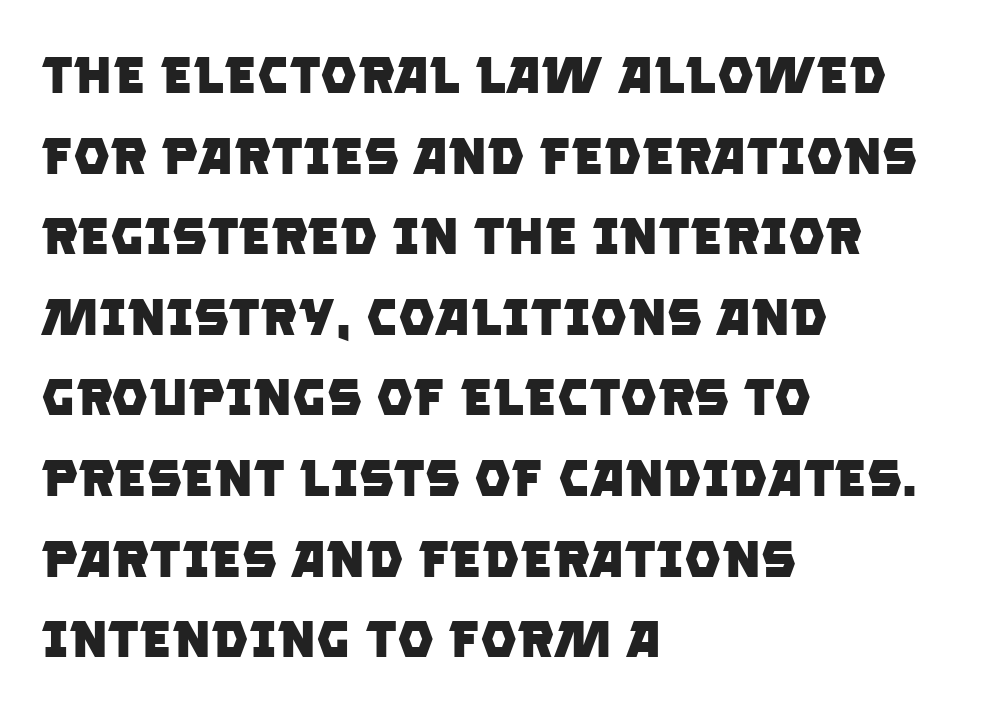
The image shows 52 px heavy sans-serif type; set left-aligned, normal line spacing (1.55x), normal letter spacing, not underlined; low stroke contrast and a large x-height.
